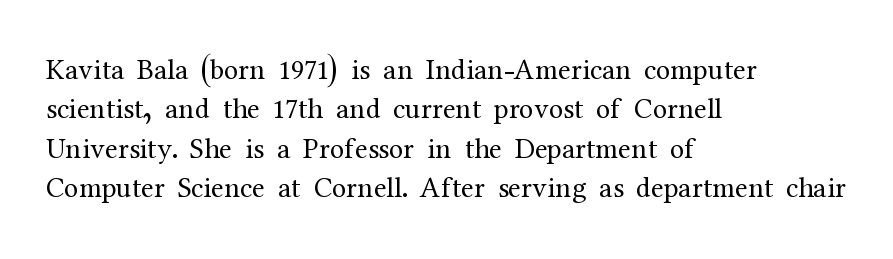
The image shows 29 px regular-weight serif type, upright; set left-aligned, normal line spacing (1.36x), normal letter spacing, not underlined; medium stroke contrast and a medium x-height.
